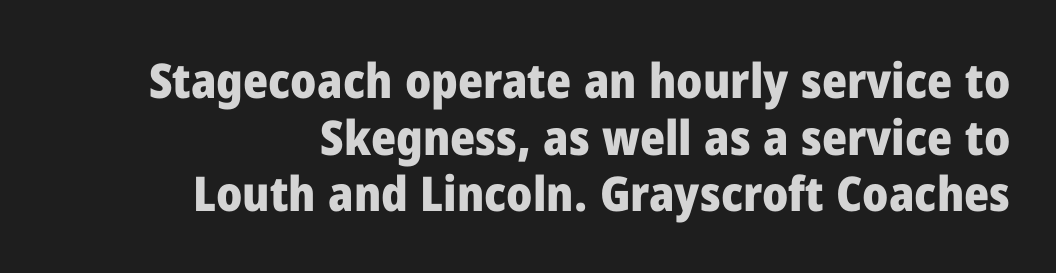
{"serif": "no", "italic": "no", "bold": "yes", "weight": "heavy", "width": "normal", "stroke_contrast": "low", "x_height": "medium", "monospaced": "no", "underline": "no", "align": "right", "line_spacing_ratio": 1.18, "letter_spacing": "normal", "letter_spacing_em": 0.0, "glyph_px": 48}
